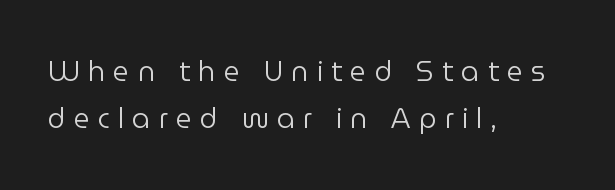
Each stroke keeps to a modest, everyday thickness or less. When letters stand straight like this, we call the style roman or upright. Is the letter spacing exaggerated? Yes — the characters are pushed far apart. Rule under the text: the space is simply empty.
